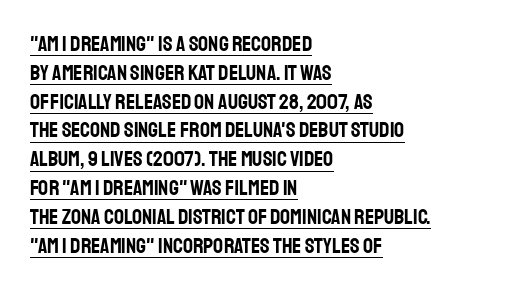
Q: Is the text italic (slanted)? A: No, it is upright.
Q: Is the text underlined? A: Yes.
Q: How is the paragraph aligned? A: Left-aligned.
Q: Is the spacing between letters normal or unusually wide? A: Normal.
Q: Is the spacing between lines tight, normal or loose? A: Normal.
